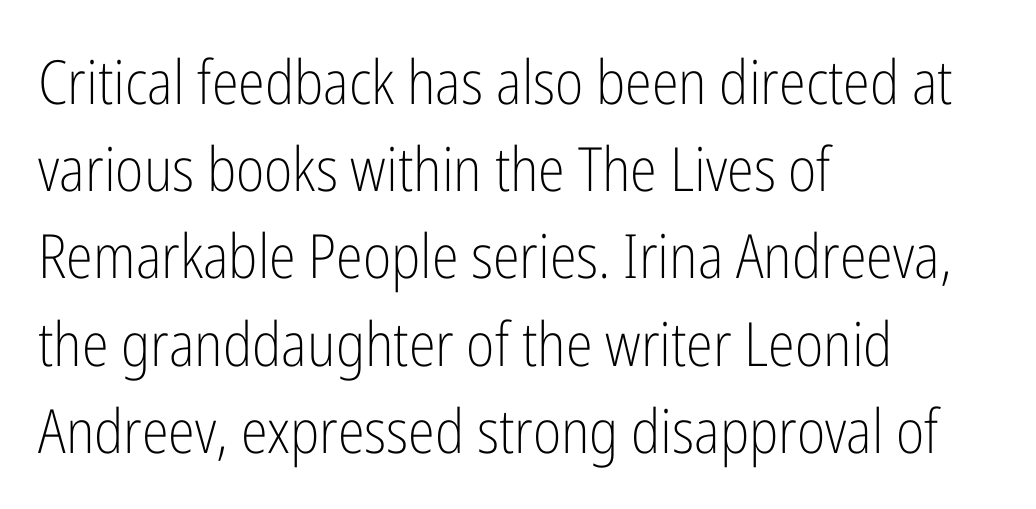
Here the glyphs are tracked normally, forming tight word shapes. The lines sit at an ordinary, default distance from one another. These lines stack with their left ends in a neat column. Does the lettering tilt? It doesn't — this is upright. The typesetting does not lean heavy: it is not bold. The specimen omits any rule beneath the text block's lines.
